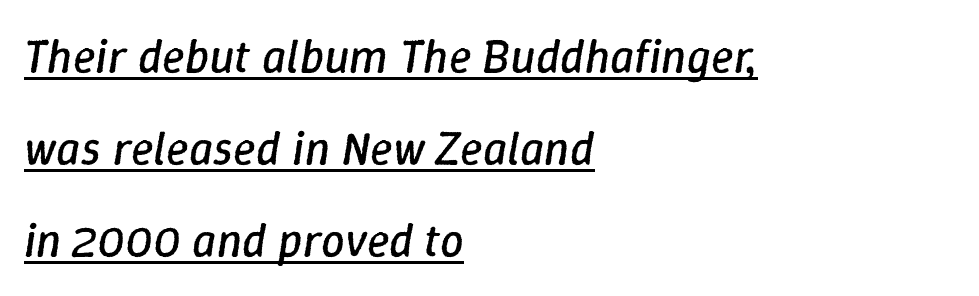
Q: Is the text bold? A: No.
Q: Is the text italic (slanted)? A: Yes, it leans right by about 9 degrees.
Q: Is the text underlined? A: Yes.
Q: How is the paragraph aligned? A: Left-aligned.
Q: Is the spacing between letters normal or unusually wide? A: Normal.
Q: Is the spacing between lines tight, normal or loose? A: Loose.
Q: Width (condensed, normal, or wide)? A: Normal.
Q: Stroke contrast? A: Low.
Q: x-height? A: Medium.
Q: Monospaced? A: No.
